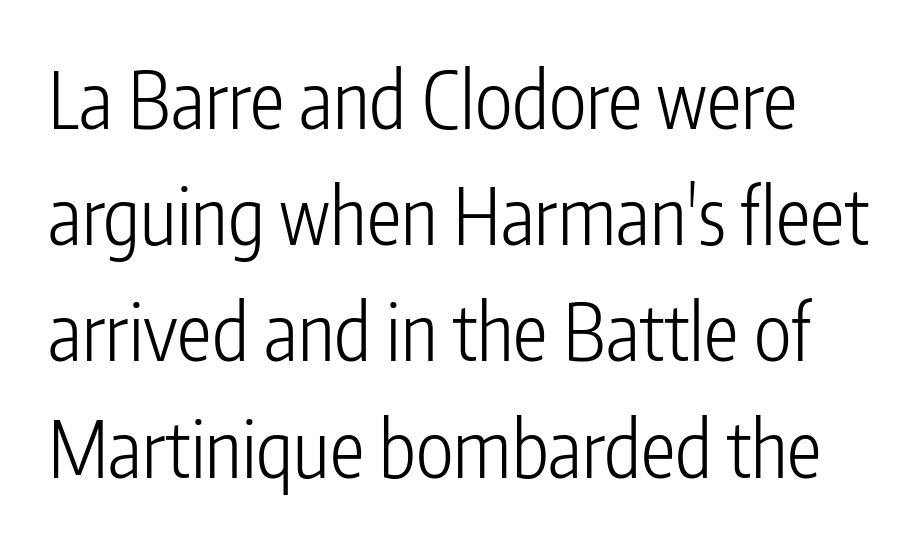
Q: Is the text bold? A: No.
Q: Is the text italic (slanted)? A: No, it is upright.
Q: Is the typeface a serif or a sans-serif typeface? A: Sans-serif.
Q: Is the text underlined? A: No.
Q: Is the spacing between letters normal or unusually wide? A: Normal.
Q: Is the spacing between lines tight, normal or loose? A: Normal.
Q: Width (condensed, normal, or wide)? A: Condensed.
Q: Stroke contrast? A: Low.
Q: x-height? A: Medium.
Q: Monospaced? A: No.
